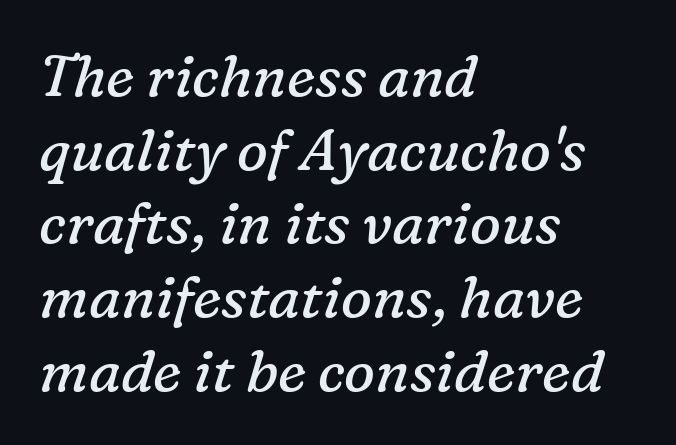
The image shows 58 px regular-weight serif type, italic (leaning right); set left-aligned, normal line spacing (1.27x), normal letter spacing, not underlined; low stroke contrast and a medium x-height.
